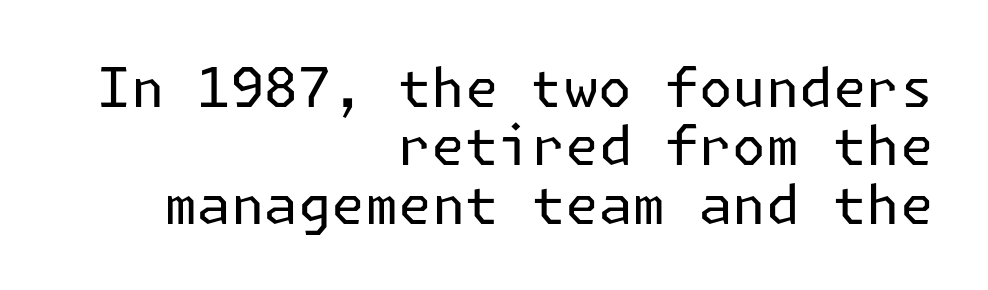
Q: Is the text bold? A: No.
Q: Is the text italic (slanted)? A: No, it is upright.
Q: Is the typeface a serif or a sans-serif typeface? A: Sans-serif.
Q: Is the text underlined? A: No.
Q: How is the paragraph aligned? A: Right-aligned.
Q: Is the spacing between letters normal or unusually wide? A: Normal.
Q: Is the spacing between lines tight, normal or loose? A: Tight.
Q: Width (condensed, normal, or wide)? A: Normal.
Q: Stroke contrast? A: Low.
Q: x-height? A: Medium.
